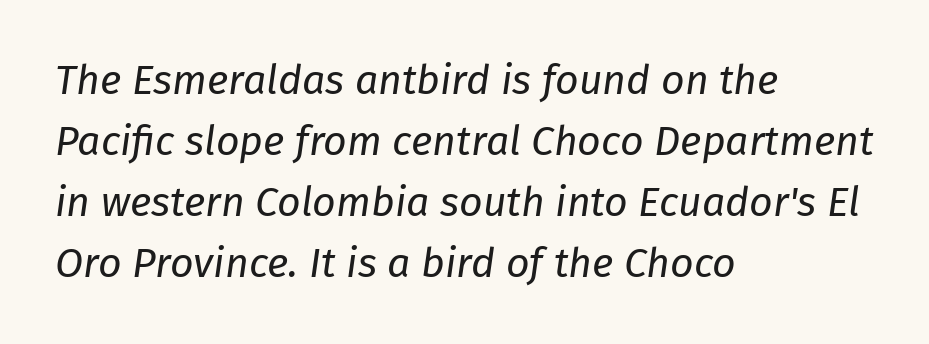
{"italic": "yes", "lean": "right", "slant_degrees": 8, "bold": "no", "weight": "regular", "width": "normal", "stroke_contrast": "low", "x_height": "medium", "monospaced": "no", "underline": "no", "align": "left", "line_spacing": "normal", "line_spacing_ratio": 1.49, "letter_spacing": "normal", "letter_spacing_em": 0.0, "glyph_px": 41}
